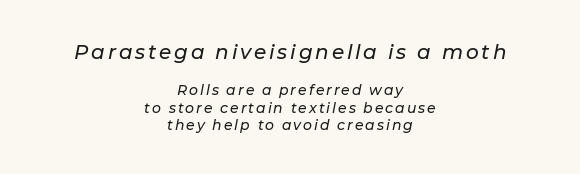
{"italic": "yes", "lean": "right", "slant_degrees": 11, "underline": "no", "align": "center", "line_spacing": "normal", "line_spacing_ratio": 1.28, "larger_block": "first", "size_ratio": 1.43, "glyph_px": 20}
